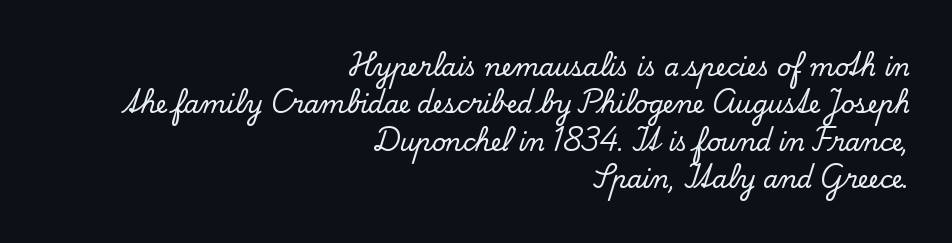
The image shows 24 px text type; set right-aligned, normal line spacing (1.56x), normal letter spacing, not underlined.
